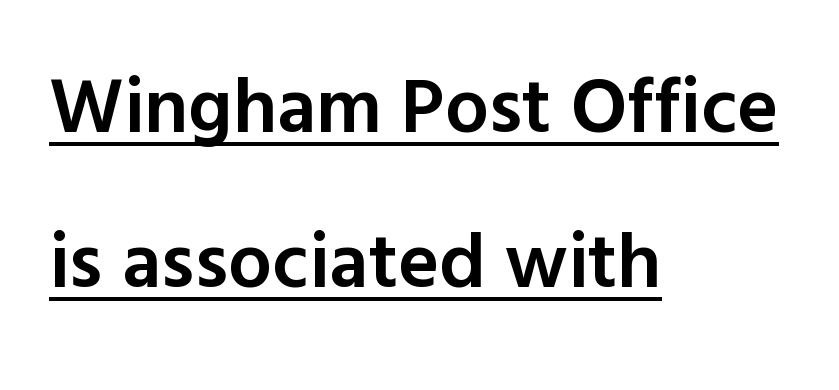
The image shows 78 px semibold sans-serif type, upright; set left-aligned, loose line spacing (1.99x), normal letter spacing, underlined; a medium x-height.
